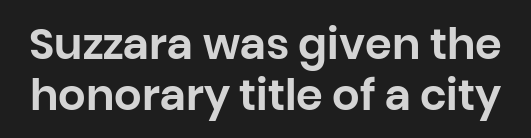
Q: Is the text italic (slanted)? A: No, it is upright.
Q: Is the typeface a serif or a sans-serif typeface? A: Sans-serif.
Q: Is the text underlined? A: No.
Q: Is the spacing between letters normal or unusually wide? A: Normal.
Q: Width (condensed, normal, or wide)? A: Normal.
Q: Stroke contrast? A: Low.
Q: x-height? A: Large.
Q: Monospaced? A: No.
